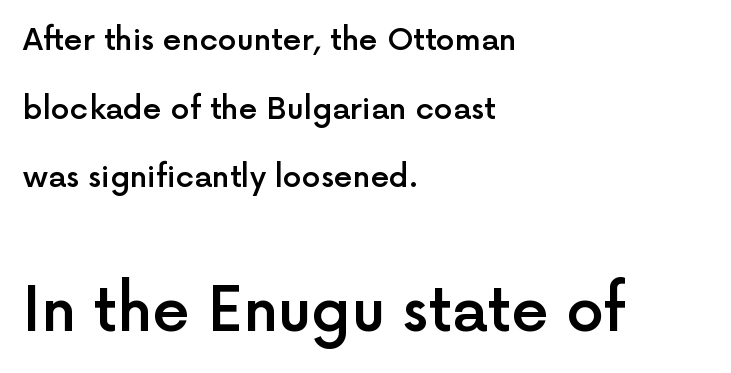
The text was rendered using a sans face with plain stroke endings. Clear beneath every line of the passage. Quick note: not italic, upright. The paragraph shown leans on its left margin. Baseline-to-baseline distance is far greater than the letter height.
